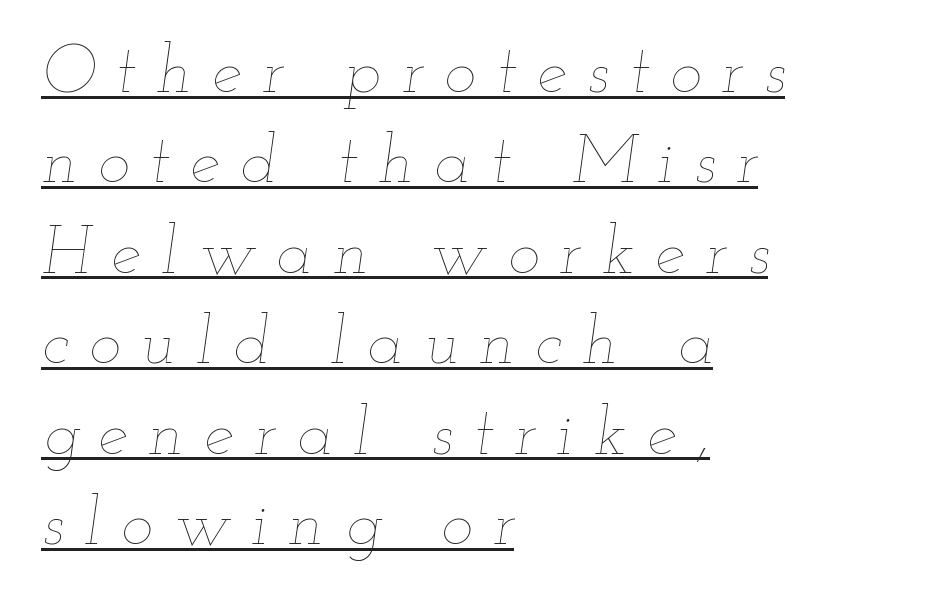
The image shows 67 px thin, wide type, italic (leaning right); set left-aligned, normal line spacing (1.35x), unusually wide letter spacing (+0.31 em), underlined; low stroke contrast and a small x-height.
